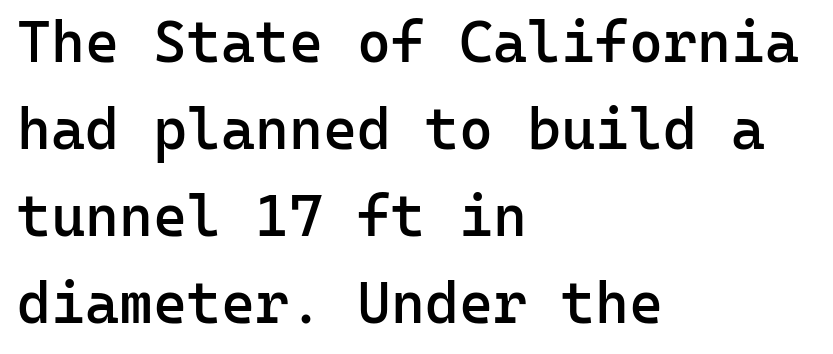
The image shows 58 px semibold sans-serif type, upright, monospaced; set left-aligned, normal line spacing (1.5x), normal letter spacing, not underlined; low stroke contrast and a medium x-height.
